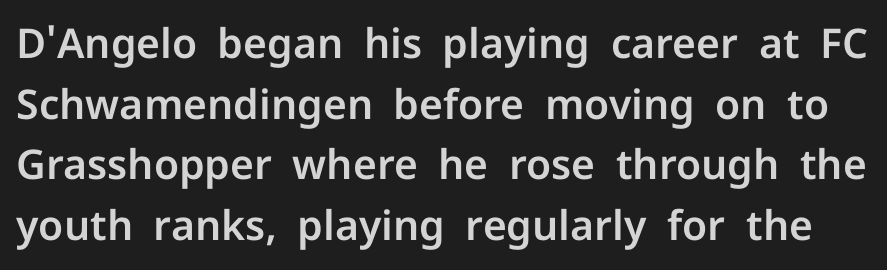
Q: Is the text italic (slanted)? A: No, it is upright.
Q: Is the typeface a serif or a sans-serif typeface? A: Sans-serif.
Q: Is the text underlined? A: No.
Q: Is the spacing between letters normal or unusually wide? A: Normal.
Q: Is the spacing between lines tight, normal or loose? A: Normal.
Q: Width (condensed, normal, or wide)? A: Normal.
Q: Stroke contrast? A: Low.
Q: x-height? A: Medium.
Q: Monospaced? A: No.
